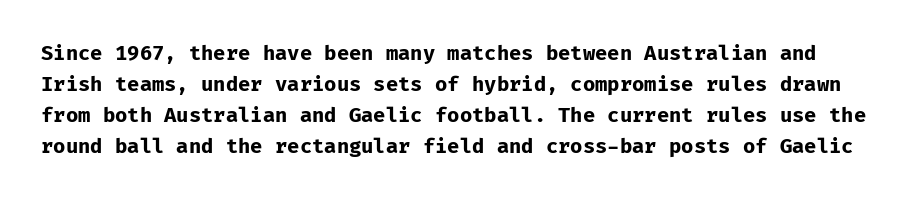
The image shows 20 px bold type, upright; set normal line spacing (1.55x), normal letter spacing, not underlined.
